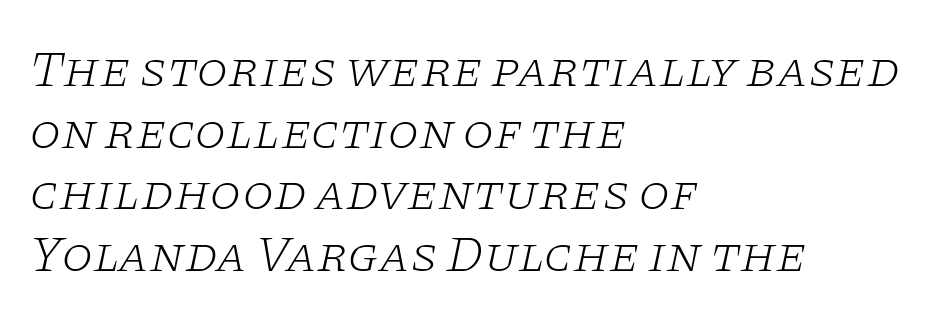
Spacing verdict: proportional, widths tailored to each character. Tracking value appears to be zero — textbook default spacing. There's an unmistakable incline to the writing here. This rendering employs a face with finishing strokes, i.e., a serif. Visually the block forms a straight wall on the left and a jagged coastline on the right. The face looks like a standard text weight, possibly lighter.
